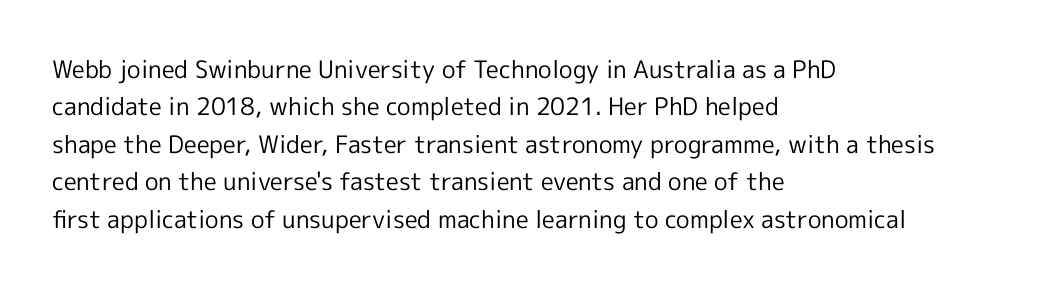
Evenly set lines give the paragraph a standard silhouette. Here the glyphs are tracked normally, forming tight word shapes. Rule under the text: the space is simply empty. Italic? Not at all — the glyphs are vertical. These glyphs show unthickened strokes, regular width or finer.
